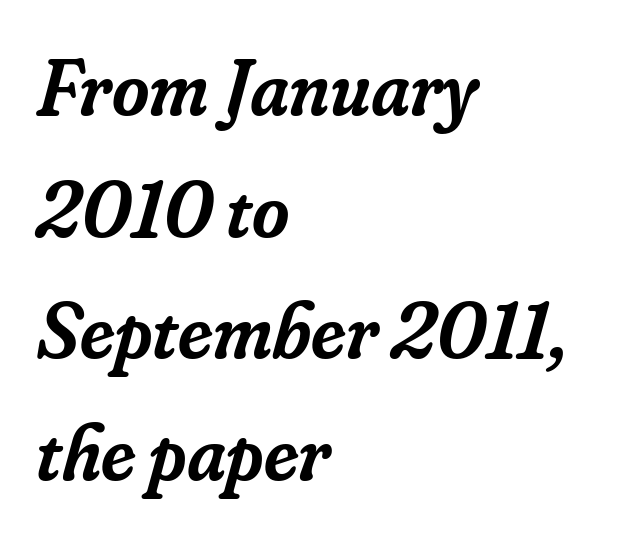
The image shows 80 px semibold serif type, italic (leaning right); set left-aligned, normal line spacing (1.52x), normal letter spacing, not underlined; low stroke contrast and a small x-height.
